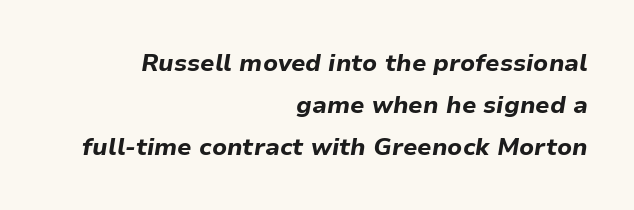
Honestly, there is no underline to notice here at all. The glyphs have the mass of a bold cut. Slanted lettering throughout. Casual observation: everything's shoved over to the right. The line texture is even and compact thanks to regular tracking.
